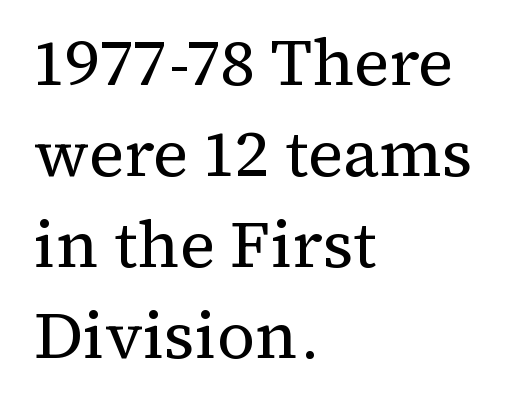
Q: Is the text bold? A: No.
Q: Is the text italic (slanted)? A: No, it is upright.
Q: Is the typeface a serif or a sans-serif typeface? A: Serif.
Q: Is the text underlined? A: No.
Q: How is the paragraph aligned? A: Left-aligned.
Q: Is the spacing between letters normal or unusually wide? A: Normal.
Q: Is the spacing between lines tight, normal or loose? A: Normal.
Q: Width (condensed, normal, or wide)? A: Normal.
Q: Stroke contrast? A: Medium.
Q: x-height? A: Medium.
Q: Monospaced? A: No.
